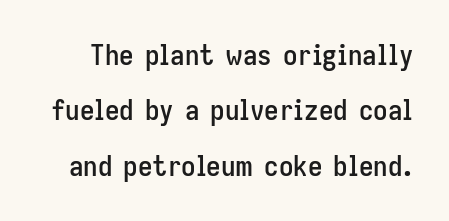
Q: Is the text italic (slanted)? A: No, it is upright.
Q: Is the typeface a serif or a sans-serif typeface? A: Sans-serif.
Q: Is the text underlined? A: No.
Q: Is the spacing between letters normal or unusually wide? A: Normal.
Q: Is the spacing between lines tight, normal or loose? A: Loose.
Q: Width (condensed, normal, or wide)? A: Condensed.
Q: Stroke contrast? A: Low.
Q: x-height? A: Medium.
Q: Monospaced? A: No.
